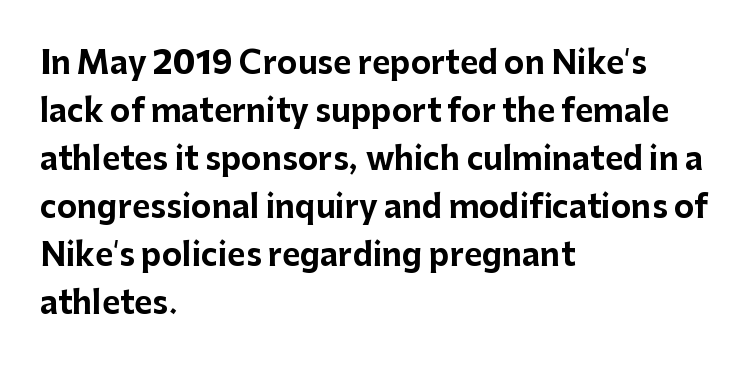
The image shows 31 px bold sans-serif type, upright; set left-aligned, normal line spacing (1.55x), normal letter spacing, not underlined; low stroke contrast and a medium x-height.
